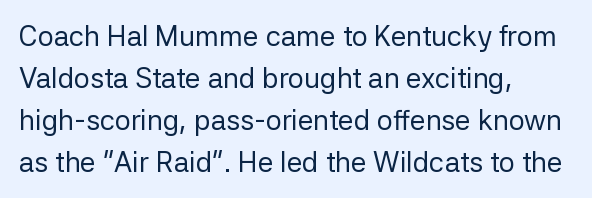
The horizontal fit of the characters is conventional and even. Unlike a traditional serif, this face leaves its strokes unadorned. You could not count columns in this text — the font is proportionally spaced. Italic? Not at all — the glyphs are vertical. The face looks like a standard text weight, possibly lighter.
